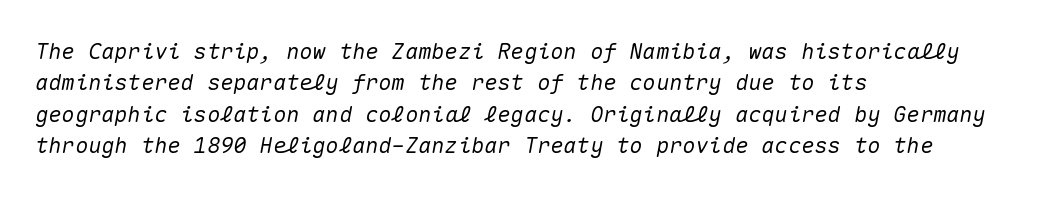
{"italic": "yes", "lean": "right", "slant_degrees": 10, "underline": "no", "align": "left", "line_spacing": "normal", "line_spacing_ratio": 1.43, "letter_spacing": "normal", "letter_spacing_em": 0.0, "glyph_px": 22}
